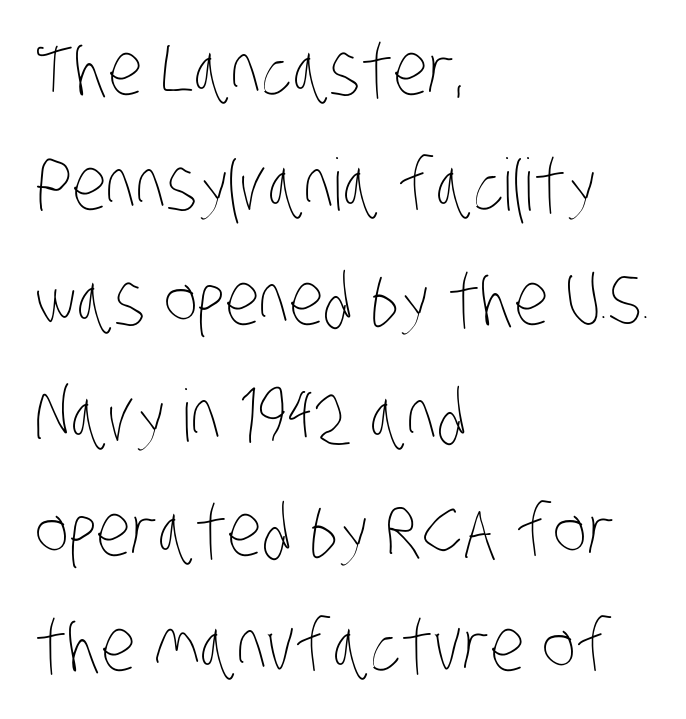
Think of a printed novel: that variable character pitch is what you see here. There is no visible air inserted between adjacent glyphs. Reading down the block, your eye returns to a fixed left position each line. Beneath every word, the page is bare. Normally led — the rows are evenly, conventionally spaced.
